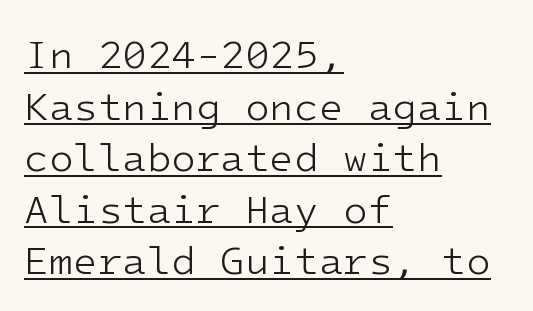
Q: Is the text bold? A: No.
Q: Is the text italic (slanted)? A: No, it is upright.
Q: Is the typeface a serif or a sans-serif typeface? A: Sans-serif.
Q: Is the text underlined? A: Yes.
Q: How is the paragraph aligned? A: Left-aligned.
Q: Is the spacing between letters normal or unusually wide? A: Normal.
Q: Is the spacing between lines tight, normal or loose? A: Normal.
Q: Width (condensed, normal, or wide)? A: Normal.
Q: Stroke contrast? A: Low.
Q: x-height? A: Medium.
